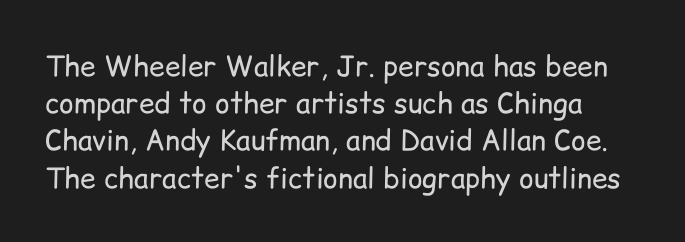
{"serif": "no", "italic": "no", "bold": "no", "weight": "regular", "width": "normal", "stroke_contrast": "low", "x_height": "medium", "monospaced": "no", "underline": "no", "line_spacing": "normal", "line_spacing_ratio": 1.33, "letter_spacing": "normal", "letter_spacing_em": 0.0, "glyph_px": 28}
